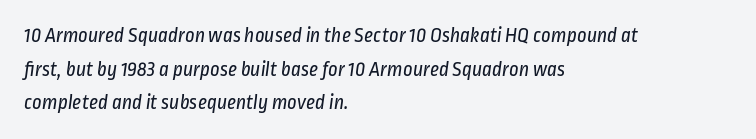
This block has exactly the height ordinary leading produces. Horizontally, the lines are justified to the leading edge only. Any mark beneath the type? The region is blank. This rendering leaves character spacing at its baseline value.
